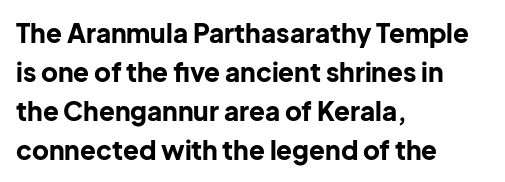
The image shows 26 px bold type, upright; set left-aligned, normal line spacing (1.5x), normal letter spacing, not underlined.
